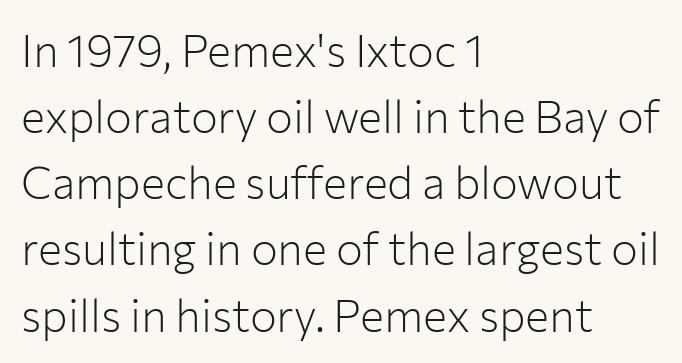
The image shows 45 px light sans-serif type, upright; set left-aligned, normal line spacing (1.47x), normal letter spacing, not underlined; low stroke contrast and a medium x-height.
